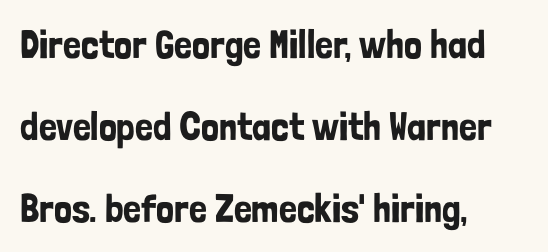
{"serif": "no", "italic": "no", "width": "condensed", "stroke_contrast": "low", "x_height": "medium", "monospaced": "no", "underline": "no", "align": "left", "line_spacing": "loose", "line_spacing_ratio": 2.05, "letter_spacing": "normal", "letter_spacing_em": 0.0, "glyph_px": 40}
